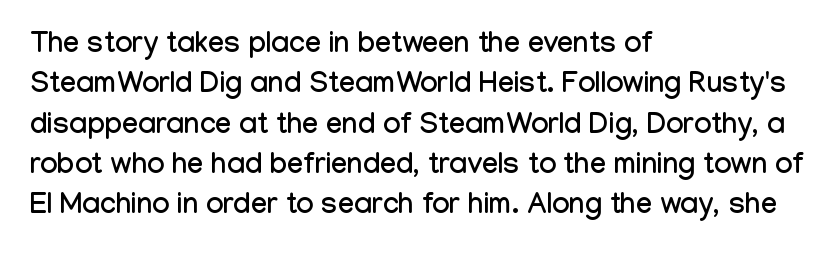
Teacher's note: observe the even left margin — that is flush-left alignment. Each letter's strokes conclude bluntly, with no projecting serifs. This sample uses plain, unmodified letter spacing. The lines sit at an ordinary, default distance from one another. The axis of the letterforms is exactly vertical. Words float on clear page, feet unadorned.
